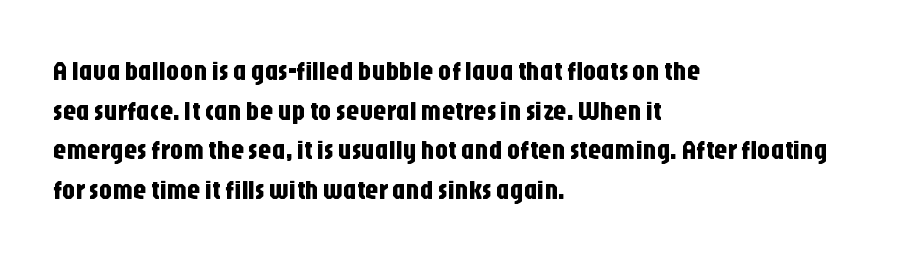
The image shows 27 px text type, upright; set left-aligned, normal line spacing (1.47x), normal letter spacing, not underlined.
